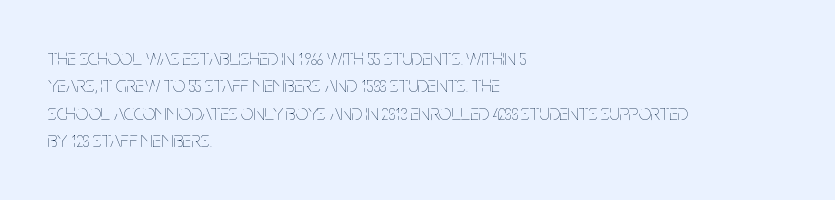
Q: Is the text bold? A: No.
Q: Is the text italic (slanted)? A: No, it is upright.
Q: Is the text underlined? A: No.
Q: How is the paragraph aligned? A: Left-aligned.
Q: Is the spacing between letters normal or unusually wide? A: Normal.
Q: Is the spacing between lines tight, normal or loose? A: Normal.
